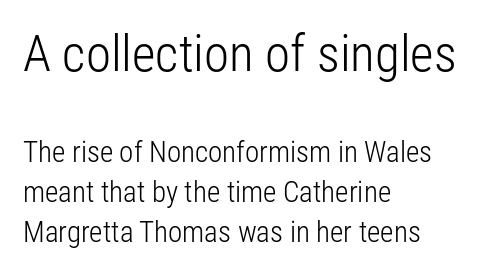
The image shows 51 px light, condensed sans-serif type, upright; set left-aligned, normal line spacing (1.39x), normal letter spacing, not underlined; the first (top) block is 1.76x larger; low stroke contrast and a medium x-height.
